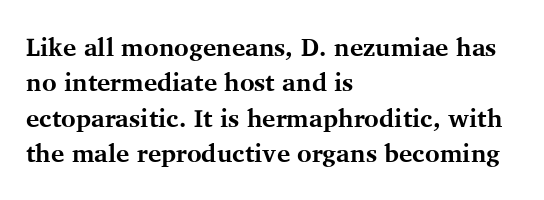
Q: Is the text bold? A: Yes.
Q: Is the text italic (slanted)? A: No, it is upright.
Q: Is the text underlined? A: No.
Q: How is the paragraph aligned? A: Left-aligned.
Q: Is the spacing between letters normal or unusually wide? A: Normal.
Q: Is the spacing between lines tight, normal or loose? A: Normal.
